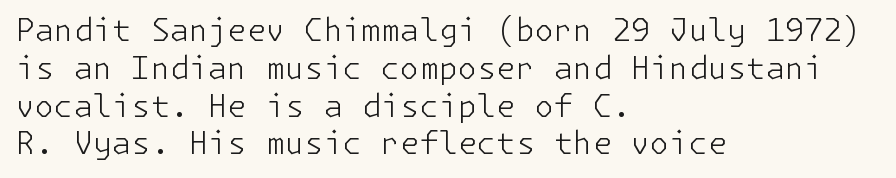
Q: Is the text bold? A: No.
Q: Is the text italic (slanted)? A: No, it is upright.
Q: Is the typeface a serif or a sans-serif typeface? A: Sans-serif.
Q: Is the text underlined? A: No.
Q: How is the paragraph aligned? A: Left-aligned.
Q: Is the spacing between letters normal or unusually wide? A: Normal.
Q: Width (condensed, normal, or wide)? A: Normal.
Q: Stroke contrast? A: Low.
Q: x-height? A: Medium.
